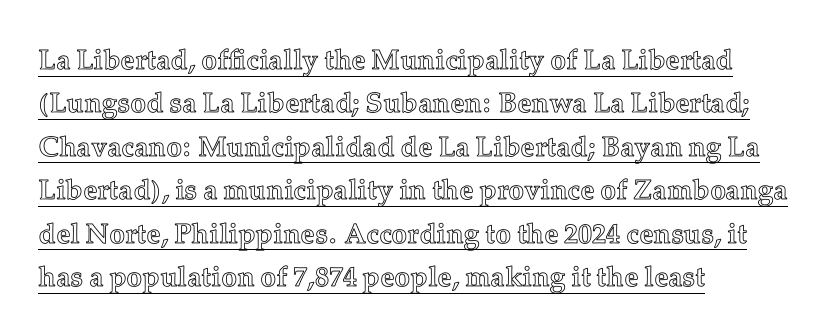
Q: Is the text italic (slanted)? A: No, it is upright.
Q: Is the text underlined? A: Yes.
Q: How is the paragraph aligned? A: Left-aligned.
Q: Is the spacing between letters normal or unusually wide? A: Normal.
Q: Is the spacing between lines tight, normal or loose? A: Normal.
Q: Width (condensed, normal, or wide)? A: Normal.
Q: x-height? A: Medium.
Q: Monospaced? A: No.
